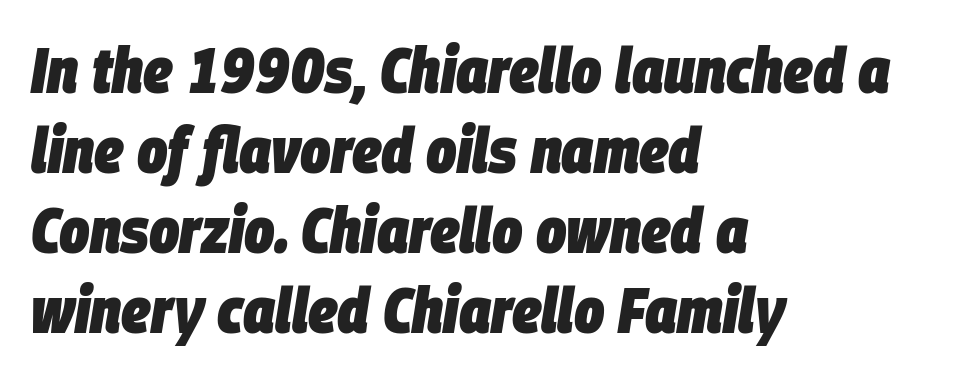
Q: Is the text bold? A: Yes.
Q: Is the text italic (slanted)? A: Yes, it leans right by about 9 degrees.
Q: Is the text underlined? A: No.
Q: How is the paragraph aligned? A: Left-aligned.
Q: Is the spacing between letters normal or unusually wide? A: Normal.
Q: Is the spacing between lines tight, normal or loose? A: Normal.
Q: Width (condensed, normal, or wide)? A: Condensed.
Q: Stroke contrast? A: Low.
Q: x-height? A: Large.
Q: Monospaced? A: No.
